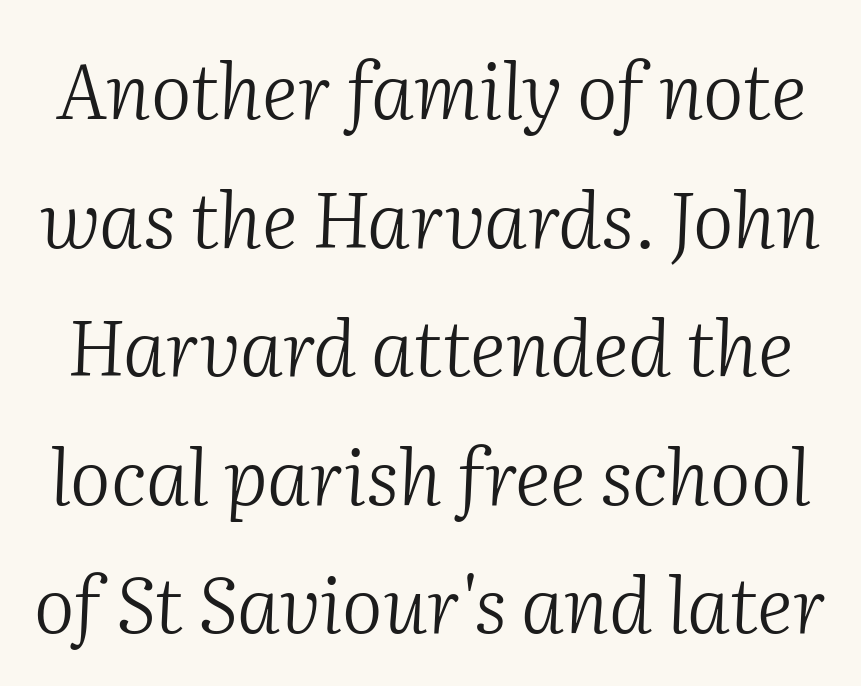
Q: Is the text bold? A: No.
Q: Is the text italic (slanted)? A: Yes, it leans right by about 2 degrees.
Q: Is the typeface a serif or a sans-serif typeface? A: Serif.
Q: Is the text underlined? A: No.
Q: Is the spacing between letters normal or unusually wide? A: Normal.
Q: Is the spacing between lines tight, normal or loose? A: Normal.
Q: Width (condensed, normal, or wide)? A: Normal.
Q: Stroke contrast? A: Medium.
Q: x-height? A: Medium.
Q: Monospaced? A: No.
